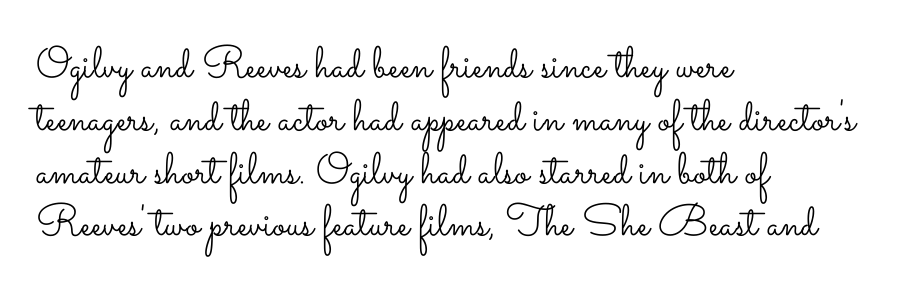
Q: Is the text bold? A: No.
Q: Is the text italic (slanted)? A: Yes.
Q: Is the text underlined? A: No.
Q: How is the paragraph aligned? A: Left-aligned.
Q: Is the spacing between letters normal or unusually wide? A: Normal.
Q: Width (condensed, normal, or wide)? A: Wide.
Q: Stroke contrast? A: Low.
Q: x-height? A: Small.
Q: Monospaced? A: No.
